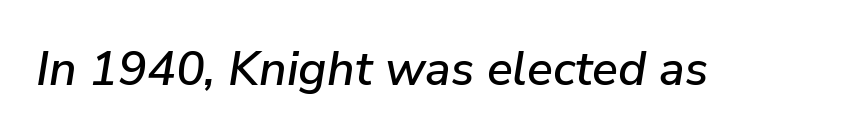
{"italic": "yes", "lean": "right", "slant_degrees": 9, "width": "normal", "stroke_contrast": "low", "x_height": "medium", "monospaced": "no", "underline": "no", "letter_spacing": "normal", "letter_spacing_em": 0.0, "glyph_px": 48}
